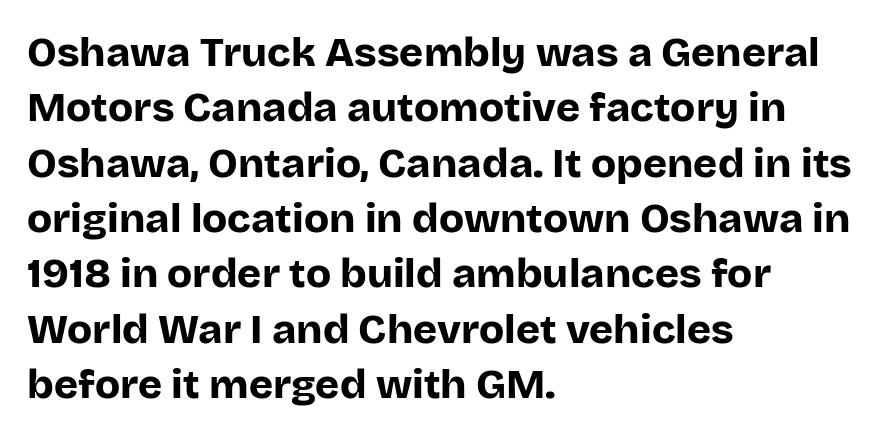
Posture: vertical. Typographic density is high because the face is bold. Successive baselines arrive at the customary interval. This rendering features lettering with no underline. If you drew a ruler down the left edge, every line would touch it. Look at the bottom of the vertical strokes: they stop flat, with no serifs.
